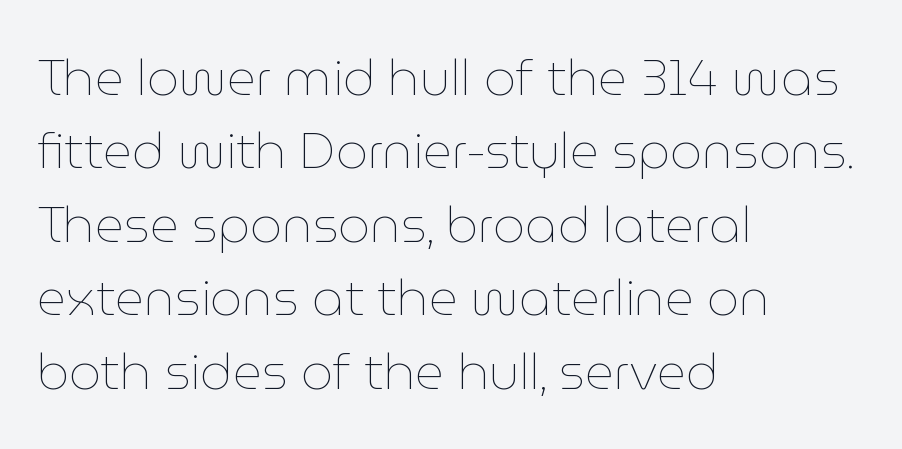
{"italic": "no", "bold": "no", "weight": "thin", "width": "normal", "stroke_contrast": "low", "x_height": "medium", "monospaced": "no", "underline": "no", "align": "left", "line_spacing": "normal", "line_spacing_ratio": 1.47, "letter_spacing": "normal", "letter_spacing_em": 0.0, "glyph_px": 50}
